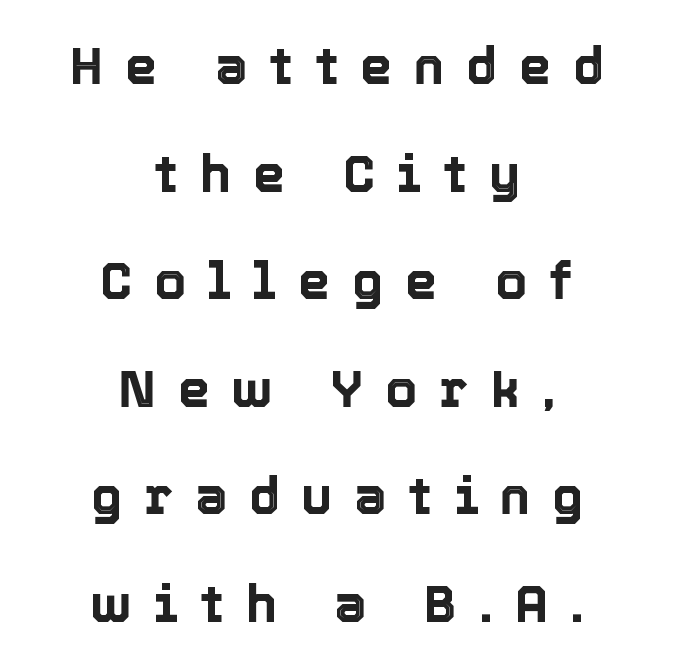
{"italic": "no", "width": "normal", "x_height": "medium", "monospaced": "no", "underline": "no", "align": "center", "line_spacing": "loose", "line_spacing_ratio": 2.11, "letter_spacing": "wide", "letter_spacing_em": 0.43, "glyph_px": 51}
